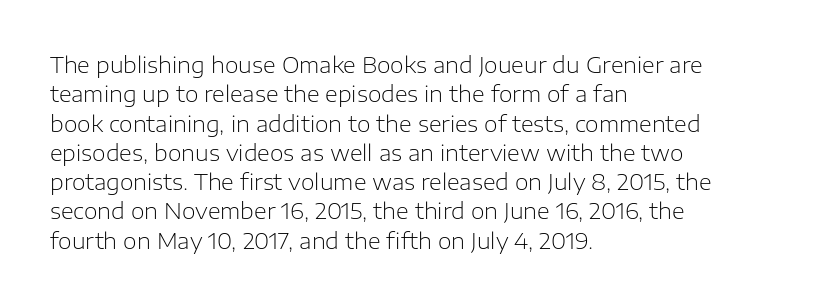
{"italic": "no", "bold": "no", "underline": "no", "align": "left", "line_spacing": "normal", "line_spacing_ratio": 1.33, "letter_spacing": "normal", "letter_spacing_em": 0.0, "glyph_px": 22}
